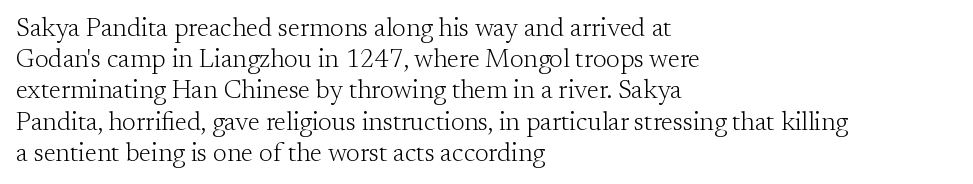
{"italic": "no", "bold": "no", "underline": "no", "align": "left", "line_spacing_ratio": 1.2, "letter_spacing": "normal", "letter_spacing_em": 0.0, "glyph_px": 26}
